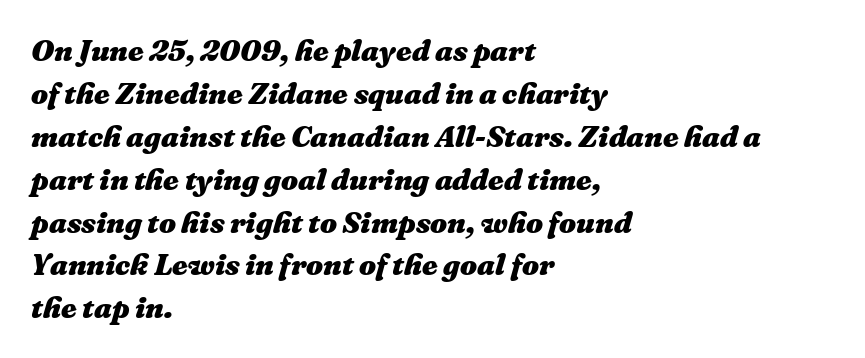
The image shows 30 px heavy type, italic (leaning right); set left-aligned, normal line spacing (1.43x), normal letter spacing, not underlined; medium stroke contrast and a medium x-height.
